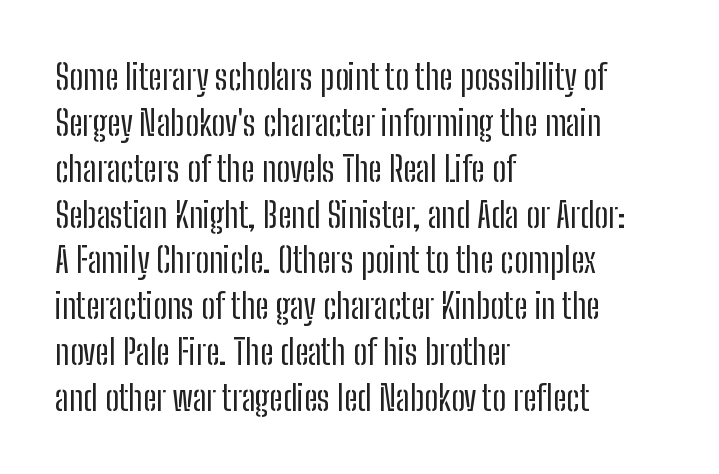
A classic flush-left, rag-right setting is used for this passage. Is the stroke heavy? The answer is a plain regular-or-lighter. When letters stand straight like this, we call the style roman or upright. The letters advance in unequal steps, a hallmark of proportional type.
